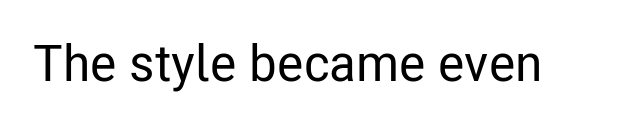
This rendering employs a face without finishing strokes, i.e., a sans-serif. Think of a printed novel: that variable character pitch is what you see here. The foot of each line stays bare and open. Look at the tracking — it's just the regular setting, nothing added. Nope, not italic — everything's standing straight.
